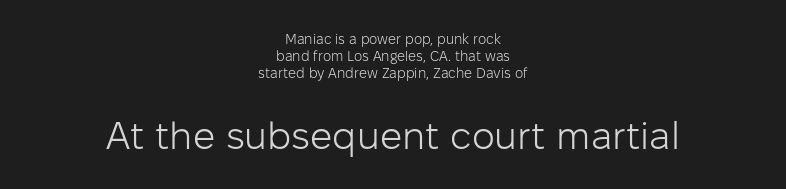
The image shows 39 px light sans-serif type, upright; set centered, line spacing 1.21x, normal letter spacing, not underlined; the second (bottom) block is 2.79x larger; low stroke contrast and a medium x-height.
